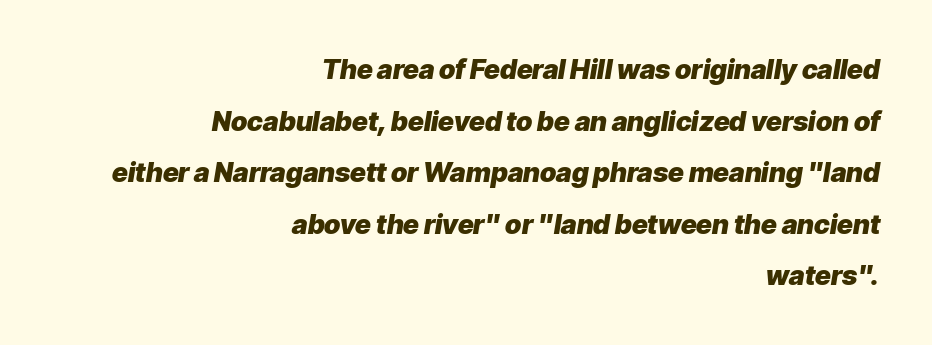
Q: Is the text bold? A: Yes.
Q: Is the text italic (slanted)? A: Yes, it leans right by about 9 degrees.
Q: Is the text underlined? A: No.
Q: How is the paragraph aligned? A: Right-aligned.
Q: Is the spacing between letters normal or unusually wide? A: Normal.
Q: Is the spacing between lines tight, normal or loose? A: Loose.
